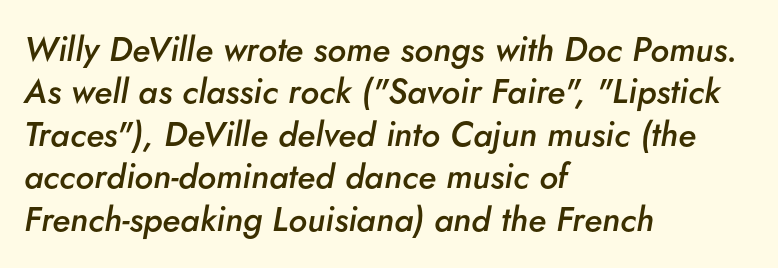
The image shows 34 px semibold type, italic (leaning right); set left-aligned, normal line spacing (1.25x), normal letter spacing, not underlined; low stroke contrast and a small x-height.
